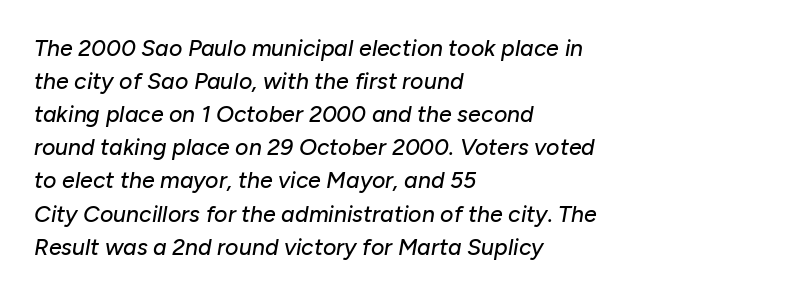
{"italic": "yes", "lean": "right", "slant_degrees": 10, "underline": "no", "align": "left", "line_spacing": "normal", "line_spacing_ratio": 1.44, "letter_spacing": "normal", "letter_spacing_em": 0.0, "glyph_px": 23}
